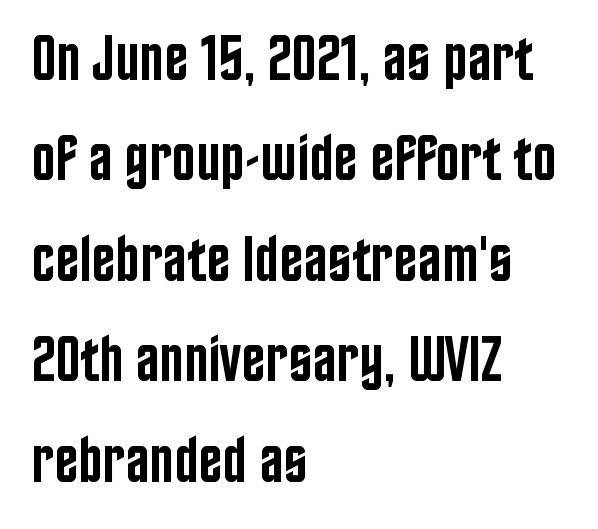
The image shows 64 px semibold, condensed sans-serif type, upright; set left-aligned, normal line spacing (1.57x), normal letter spacing, not underlined; low stroke contrast and a large x-height.
